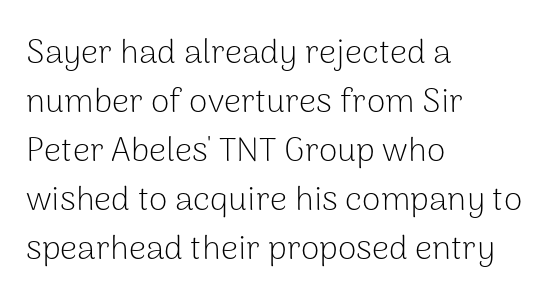
Q: Is the text bold? A: No.
Q: Is the text italic (slanted)? A: No, it is upright.
Q: Is the typeface a serif or a sans-serif typeface? A: Sans-serif.
Q: Is the text underlined? A: No.
Q: How is the paragraph aligned? A: Left-aligned.
Q: Is the spacing between letters normal or unusually wide? A: Normal.
Q: Is the spacing between lines tight, normal or loose? A: Normal.
Q: Width (condensed, normal, or wide)? A: Normal.
Q: Stroke contrast? A: Low.
Q: x-height? A: Medium.
Q: Monospaced? A: No.
